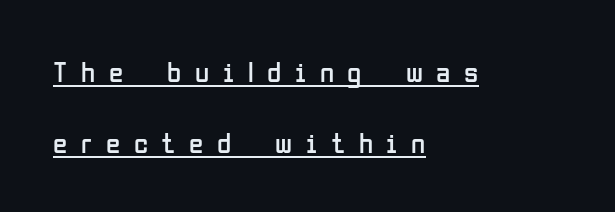
The image shows 29 px regular-weight, condensed sans-serif type, upright; set left-aligned, loose line spacing (2.44x), unusually wide letter spacing (+0.47 em), underlined; low stroke contrast and a medium x-height.
